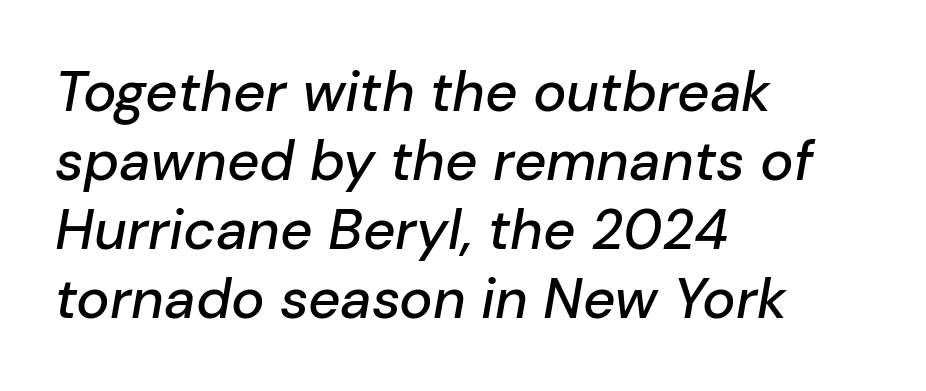
Glyph-to-glyph distance matches everyday printed text. Looking at the ascenders, they clearly lean. Character widths vary here, with narrow letters taking less room than wide ones. This rendering uses left alignment, leaving the right contour irregular. Check under the words: just untouched page.
